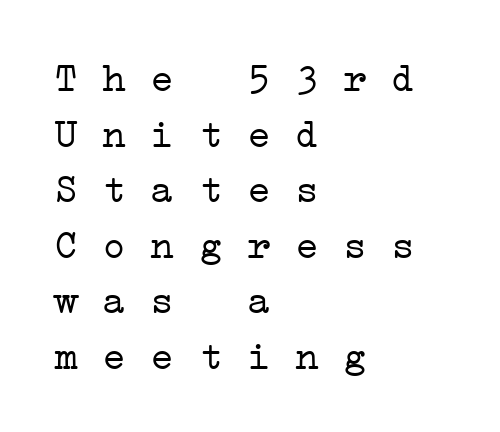
{"serif": "yes", "bold": "no", "weight": "light", "width": "wide", "stroke_contrast": "low", "x_height": "medium", "monospaced": "yes", "underline": "no", "align": "left", "line_spacing": "normal", "line_spacing_ratio": 1.39, "letter_spacing": "normal", "letter_spacing_em": 0.0, "glyph_px": 40}
